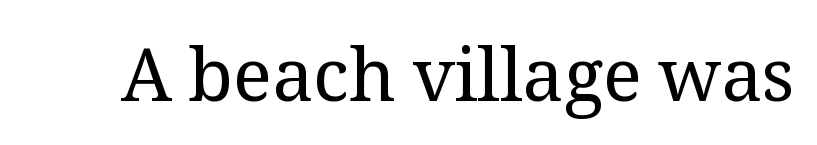
The image shows 73 px regular-weight serif type, upright; set normal letter spacing, not underlined; medium stroke contrast and a medium x-height.
